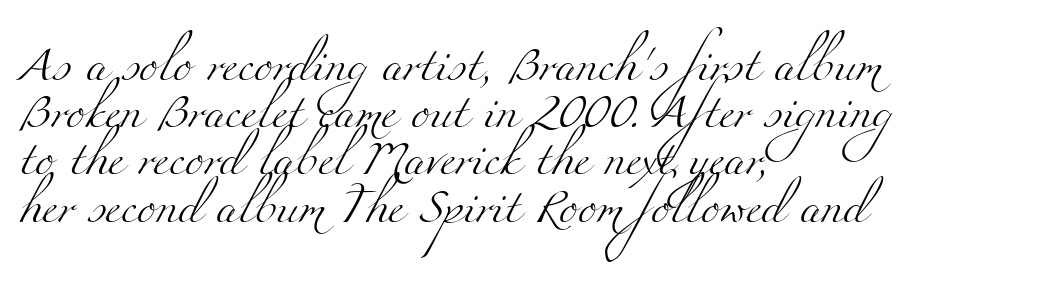
Q: Is the text bold? A: No.
Q: Is the text underlined? A: No.
Q: How is the paragraph aligned? A: Left-aligned.
Q: Is the spacing between letters normal or unusually wide? A: Normal.
Q: Is the spacing between lines tight, normal or loose? A: Normal.
Q: Width (condensed, normal, or wide)? A: Wide.
Q: Stroke contrast? A: Medium.
Q: x-height? A: Small.
Q: Monospaced? A: No.
